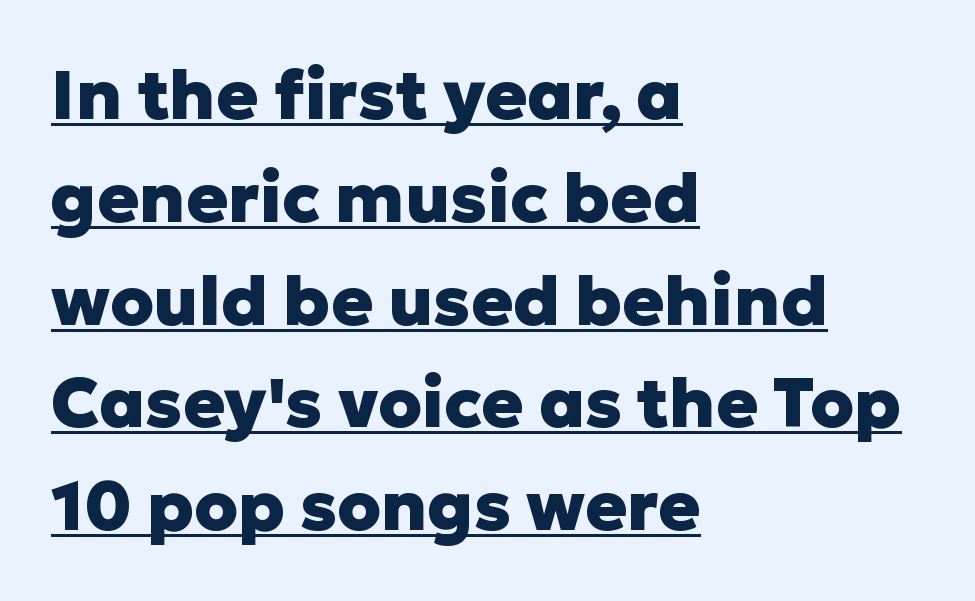
{"serif": "no", "italic": "no", "bold": "yes", "weight": "heavy", "width": "normal", "stroke_contrast": "low", "x_height": "medium", "monospaced": "no", "underline": "yes", "align": "left", "line_spacing": "normal", "line_spacing_ratio": 1.49, "letter_spacing": "normal", "letter_spacing_em": 0.0, "glyph_px": 69}
